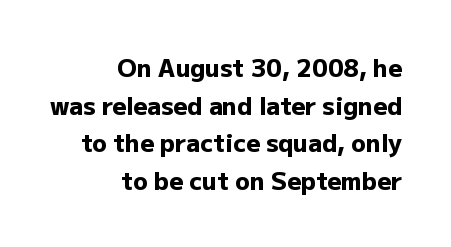
The words here are not underlined. The face used here is rendered with its standard letterfit. Vertical strokes here are truly vertical. Notice how thick the strokes are: this is what a full bold looks like. The lines in this sample share a right terminus and differ only in where they begin.
